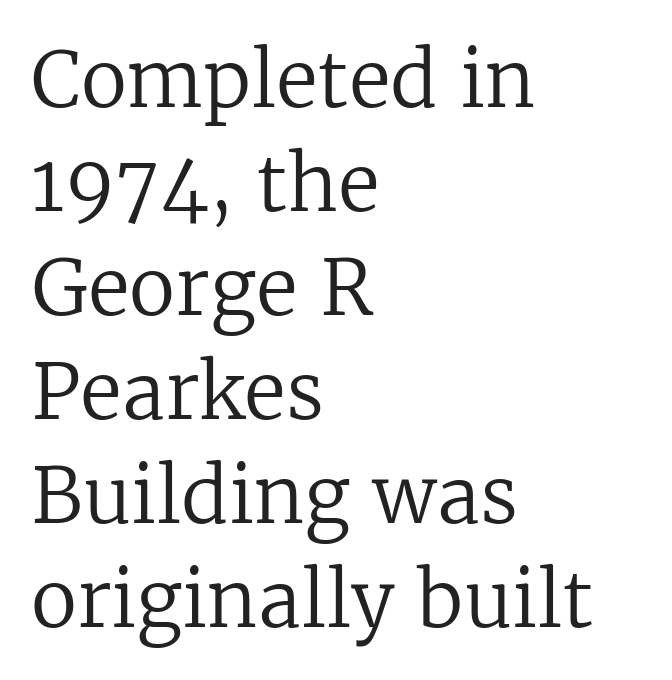
{"serif": "yes", "italic": "no", "bold": "no", "weight": "regular", "width": "normal", "stroke_contrast": "low", "x_height": "medium", "monospaced": "no", "underline": "no", "align": "left", "line_spacing": "normal", "line_spacing_ratio": 1.35, "letter_spacing": "normal", "letter_spacing_em": 0.0, "glyph_px": 77}
